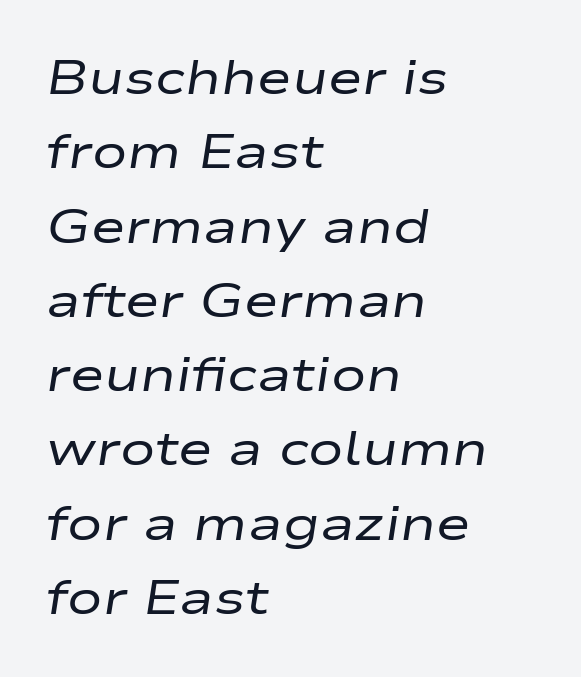
{"italic": "yes", "lean": "right", "slant_degrees": 9, "bold": "no", "weight": "regular", "width": "wide", "stroke_contrast": "low", "x_height": "medium", "monospaced": "no", "underline": "no", "align": "left", "line_spacing": "normal", "line_spacing_ratio": 1.58, "letter_spacing": "normal", "letter_spacing_em": 0.0, "glyph_px": 47}
